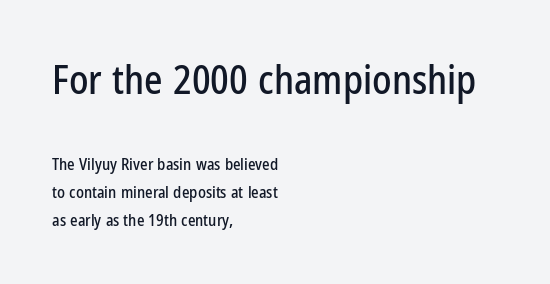
Larger block? The one above; the one below is distinctly smaller. The specimen reads as upright at a glance. The passage is arranged the way most books set body copy — flush left. Descenders hang freely into open space. The horizontal fit of the characters is conventional and even.
